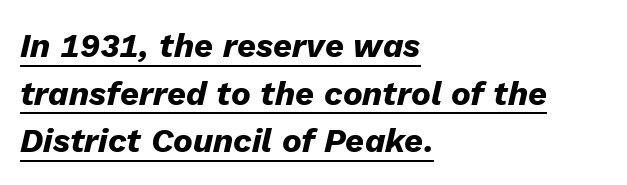
The image shows 33 px heavy type, italic (leaning right); set left-aligned, normal line spacing (1.44x), normal letter spacing, underlined; low stroke contrast and a medium x-height.
